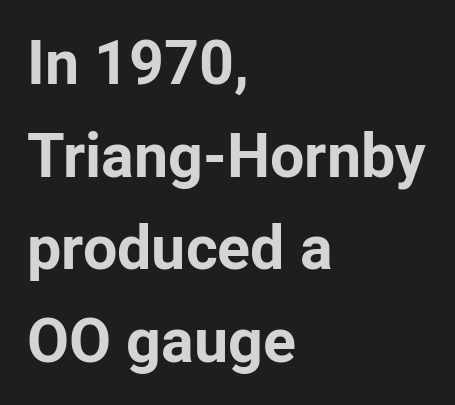
The passage shown is not underscored anywhere. The face used here is rendered with its standard letterfit. Do the characters align in a grid? No, the font is proportional. Leading matches the norm, producing a regular column. The passage shown is typeset with a sans-serif family.
